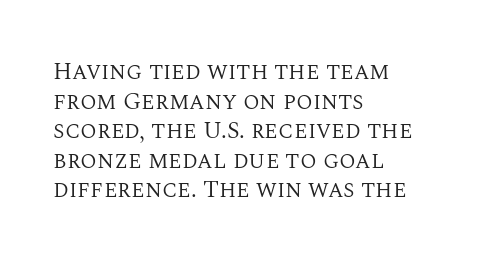
{"italic": "no", "bold": "no", "underline": "no", "align": "left", "line_spacing_ratio": 1.23, "letter_spacing": "normal", "letter_spacing_em": 0.0, "glyph_px": 24}
